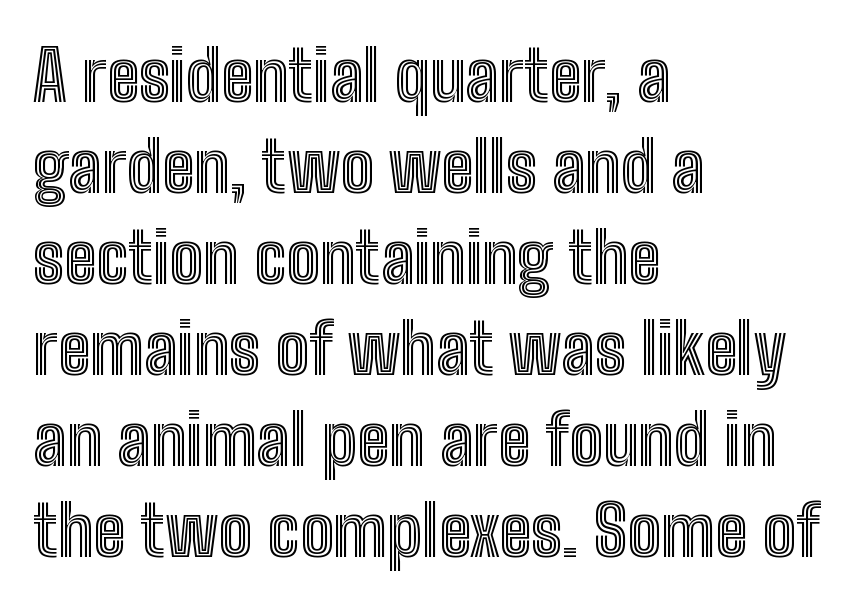
Q: Is the text italic (slanted)? A: No, it is upright.
Q: Is the text underlined? A: No.
Q: How is the paragraph aligned? A: Left-aligned.
Q: Is the spacing between letters normal or unusually wide? A: Normal.
Q: Is the spacing between lines tight, normal or loose? A: Normal.
Q: Width (condensed, normal, or wide)? A: Condensed.
Q: x-height? A: Medium.
Q: Monospaced? A: No.
